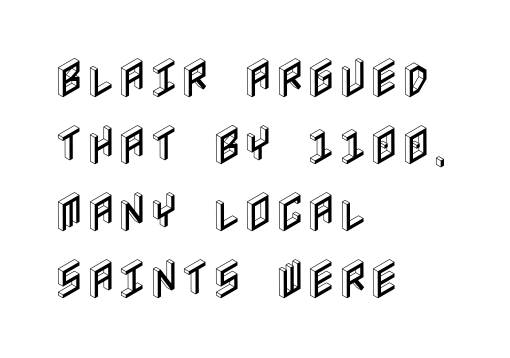
Q: Is the text italic (slanted)? A: No, it is upright.
Q: Is the text underlined? A: No.
Q: How is the paragraph aligned? A: Left-aligned.
Q: Is the spacing between letters normal or unusually wide? A: Normal.
Q: Is the spacing between lines tight, normal or loose? A: Normal.
Q: Width (condensed, normal, or wide)? A: Condensed.
Q: x-height? A: Large.
